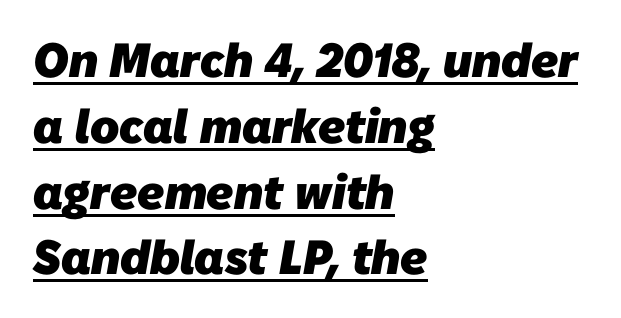
The image shows 48 px heavy sans-serif type; set left-aligned, normal line spacing (1.37x), normal letter spacing, underlined; low stroke contrast and a medium x-height.
